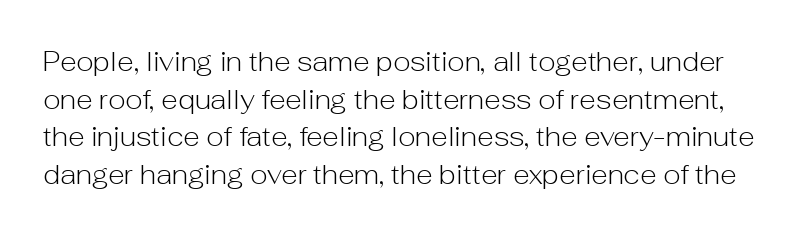
The font's upright variant was chosen for this text. Anything drawn beneath the words? Only blank space. The space between consecutive lines is moderate. Nothing heavy about these letters — not bold at all.
